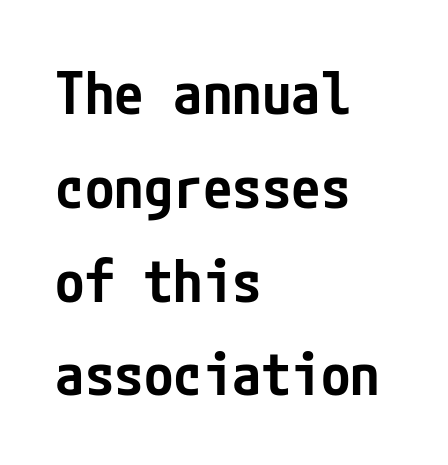
Q: Is the text bold? A: Semi-bold.
Q: Is the text italic (slanted)? A: No, it is upright.
Q: Is the typeface a serif or a sans-serif typeface? A: Sans-serif.
Q: Is the text underlined? A: No.
Q: How is the paragraph aligned? A: Left-aligned.
Q: Is the spacing between letters normal or unusually wide? A: Normal.
Q: Is the spacing between lines tight, normal or loose? A: Normal.
Q: Width (condensed, normal, or wide)? A: Condensed.
Q: Stroke contrast? A: Low.
Q: x-height? A: Medium.
